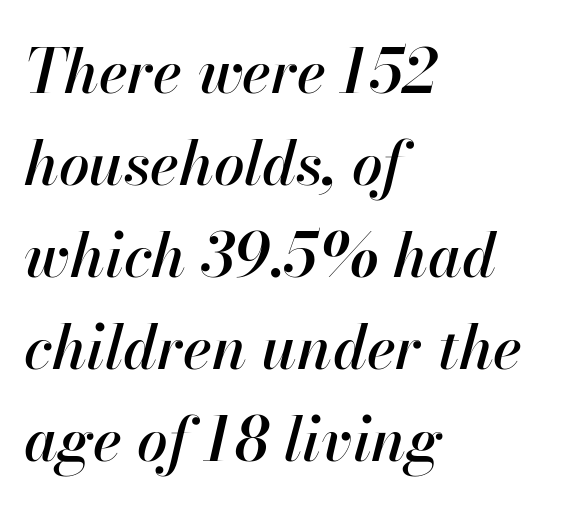
The line-height multiplier appears to be the usual default. Observe the ordinary spacing: letters are neighbours, not strangers. Decoration check: the copy has no underline. Do the characters align in a grid? No, the font is proportional. These lines were composed using italics. A classic flush-left, rag-right setting is used for this passage.
